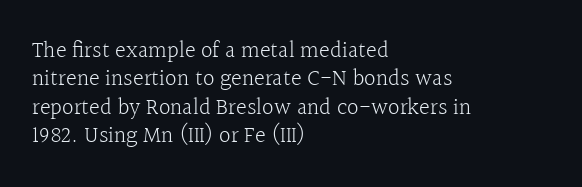
Nobody touched the tracking dial on this one. Visually the block forms a straight wall on the left and a jagged coastline on the right. Posture: upright roman. Beneath every word, the page is bare.
